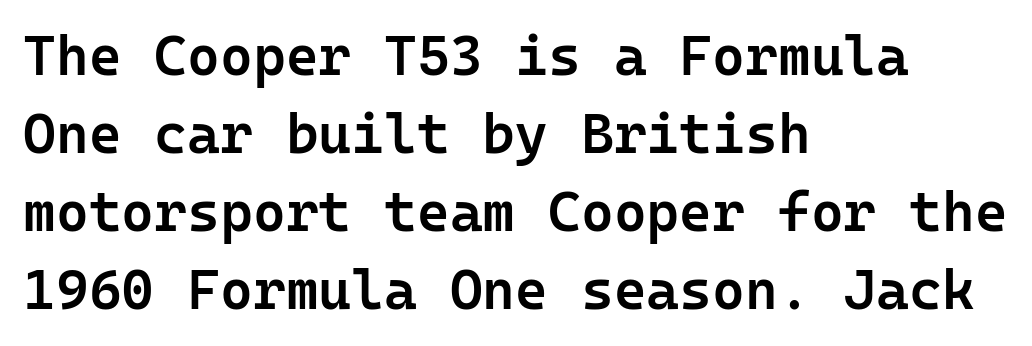
The letterforms sit shoulder to shoulder at normal distance. It's the straight-up-and-down kind of type. The designer went with a sans here, leaving each stem footless. The baseline area is clear. On the weight axis this lands at semibold, roughly 600. The paragraph has a hard left edge and a soft right edge.
